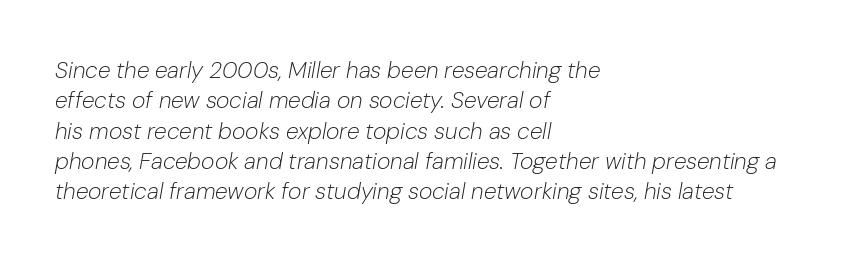
{"italic": "yes", "lean": "right", "slant_degrees": 10, "bold": "no", "underline": "no", "align": "left", "line_spacing": "normal", "line_spacing_ratio": 1.32, "letter_spacing": "normal", "letter_spacing_em": 0.0, "glyph_px": 23}
